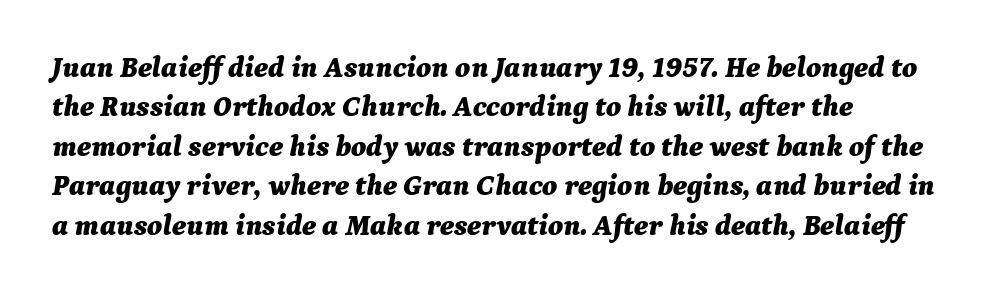
The image shows 29 px bold type, italic (leaning right); set left-aligned, normal line spacing (1.36x), normal letter spacing, not underlined; medium stroke contrast and a medium x-height.
